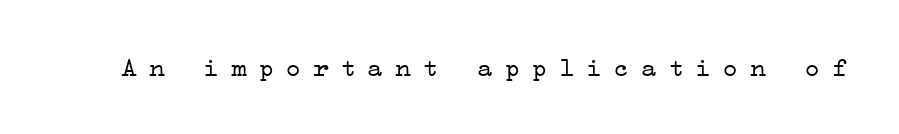
{"italic": "no", "bold": "no", "underline": "no", "letter_spacing": "wide", "letter_spacing_em": 0.41, "glyph_px": 27}
